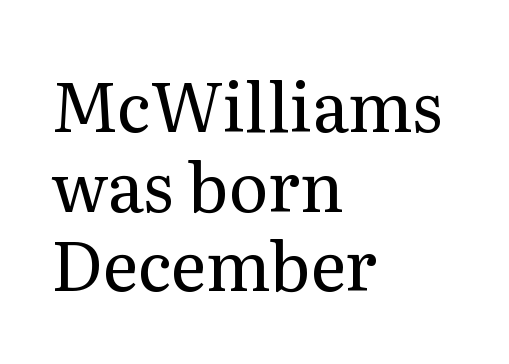
Q: Is the text bold? A: No.
Q: Is the text italic (slanted)? A: No, it is upright.
Q: Is the typeface a serif or a sans-serif typeface? A: Serif.
Q: Is the text underlined? A: No.
Q: How is the paragraph aligned? A: Left-aligned.
Q: Is the spacing between letters normal or unusually wide? A: Normal.
Q: Width (condensed, normal, or wide)? A: Normal.
Q: Stroke contrast? A: Medium.
Q: x-height? A: Medium.
Q: Monospaced? A: No.
